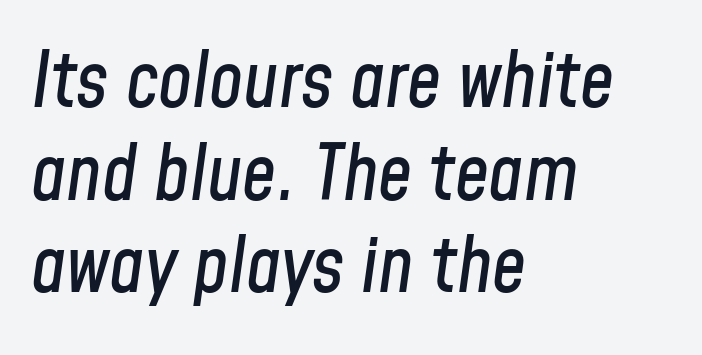
Typeset ragged right — the left edge is the straight one. The space beneath each line is pristine and unruled. If you drew a line through each stem, it would be angled. Characters follow at the spacing the type designer built in. Note the varied advance widths — an 'i' is clearly narrower than an 'm'.
